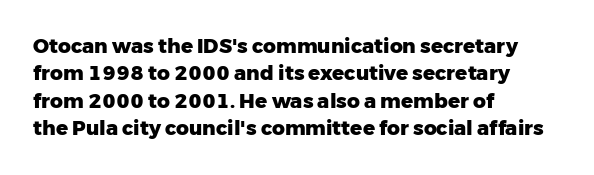
{"italic": "no", "bold": "yes", "underline": "no", "align": "left", "line_spacing": "normal", "line_spacing_ratio": 1.37, "letter_spacing": "normal", "letter_spacing_em": 0.0, "glyph_px": 20}
